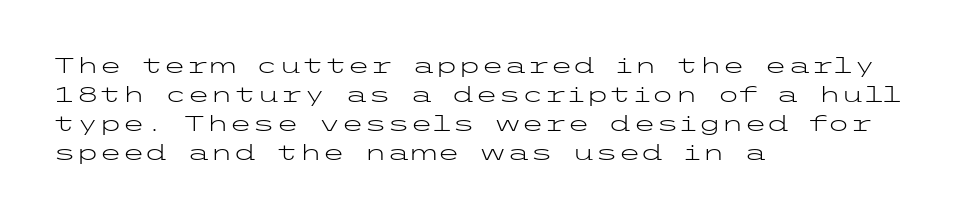
Letters rest on an invisible, unmarked baseline. Heaviness? Minimal to ordinary, like unemphasized prose. The rendering anchors every line to the left-hand side. The line-height multiplier appears to be the usual default.
